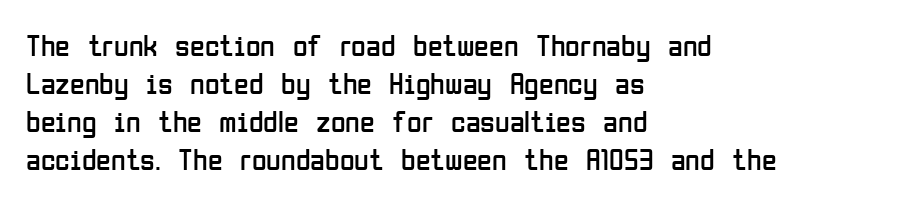
The letters sit at their default tracking, neither squeezed nor spread. A light-to-regular cut is what we see here. Does the copy run flush right? No — it runs flush left. The zone under the glyphs is completely vacant. Here the designer chose a conventional face with non-uniform glyph widths.
